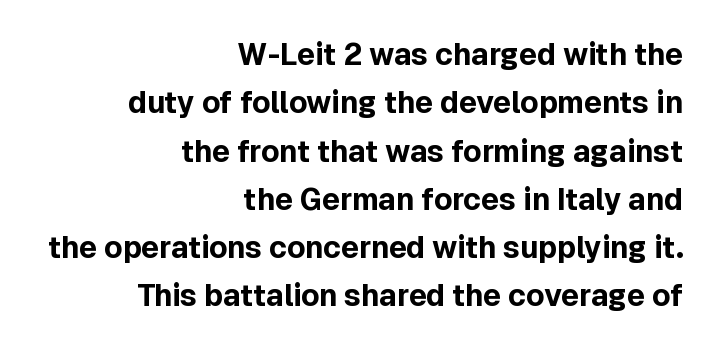
The area under the type is left untouched. Serifs: no, the terminals of the letterforms are clean. The rows are spaced the way most documents space them. A typesetter would call this proportional, since set widths differ per character. Notice how the passage keeps a crisp vertical edge on the right only. A typesetter would mark this as roman, not italic.
